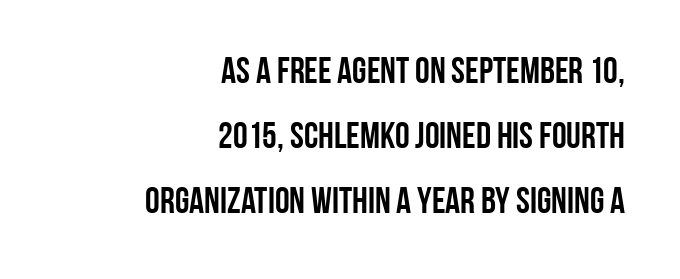
Notice how the stems are strictly vertical — no italics here. Quick note: underline off. Note the varied advance widths — an 'i' is clearly narrower than an 'm'. Nothing sits at the stroke ends, so this counts as sans-serif.
